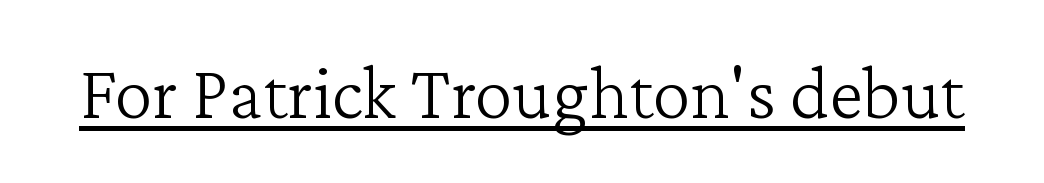
The image shows 77 px light serif type, upright; set normal letter spacing, underlined; low stroke contrast and a medium x-height.
